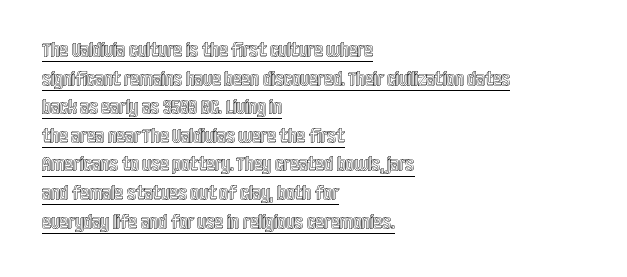
{"italic": "no", "underline": "yes", "align": "left", "line_spacing": "normal", "line_spacing_ratio": 1.43, "letter_spacing": "normal", "letter_spacing_em": 0.0, "glyph_px": 20}
